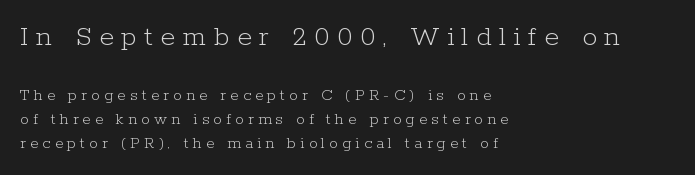
Does the bottom block carry the larger type? No, the top block does. Normally led — the rows are evenly, conventionally spaced. If you drew a line through each stem, it would be perfectly vertical. Honestly, the letter spacing is so wide it's the main thing you notice. In CSS terms this would be text-align: left.
